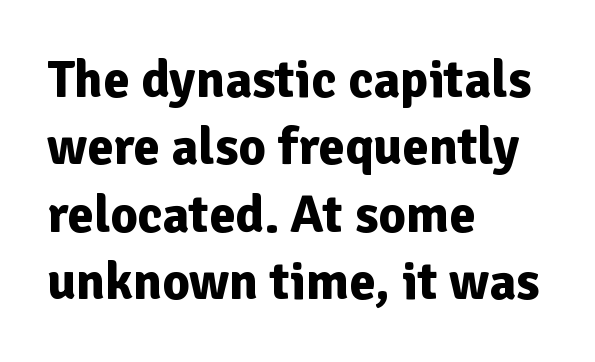
The image shows 53 px bold sans-serif type, upright; set left-aligned, normal line spacing (1.27x), normal letter spacing, not underlined; low stroke contrast and a medium x-height.
